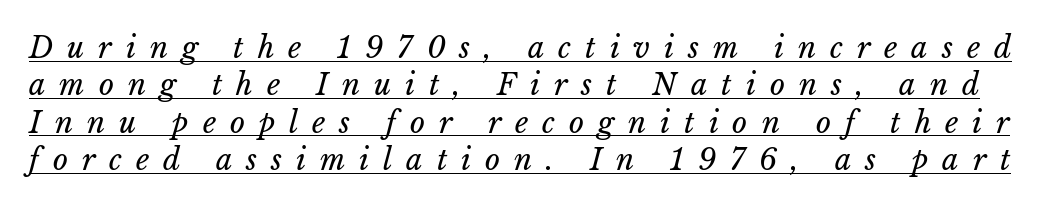
{"bold": "no", "weight": "regular", "width": "normal", "stroke_contrast": "low", "x_height": "medium", "monospaced": "no", "underline": "yes", "line_spacing": "normal", "line_spacing_ratio": 1.29, "letter_spacing": "wide", "letter_spacing_em": 0.48, "glyph_px": 29}
